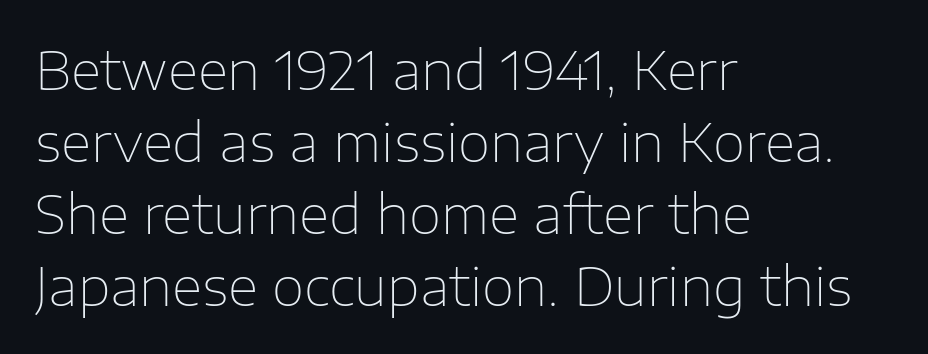
Q: Is the text bold? A: No.
Q: Is the text italic (slanted)? A: No, it is upright.
Q: Is the typeface a serif or a sans-serif typeface? A: Sans-serif.
Q: Is the text underlined? A: No.
Q: How is the paragraph aligned? A: Left-aligned.
Q: Is the spacing between letters normal or unusually wide? A: Normal.
Q: Is the spacing between lines tight, normal or loose? A: Normal.
Q: Width (condensed, normal, or wide)? A: Normal.
Q: Stroke contrast? A: Low.
Q: x-height? A: Medium.
Q: Monospaced? A: No.
